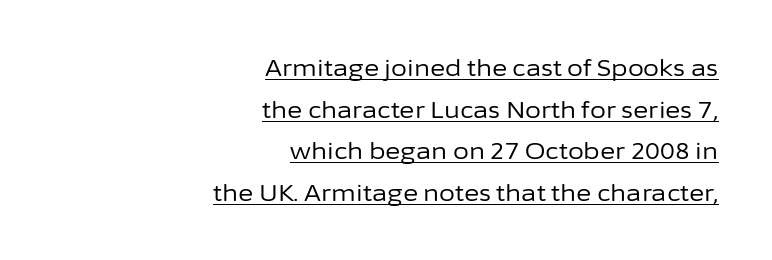
Q: Is the text bold? A: No.
Q: Is the text italic (slanted)? A: No, it is upright.
Q: Is the text underlined? A: Yes.
Q: How is the paragraph aligned? A: Right-aligned.
Q: Is the spacing between letters normal or unusually wide? A: Normal.
